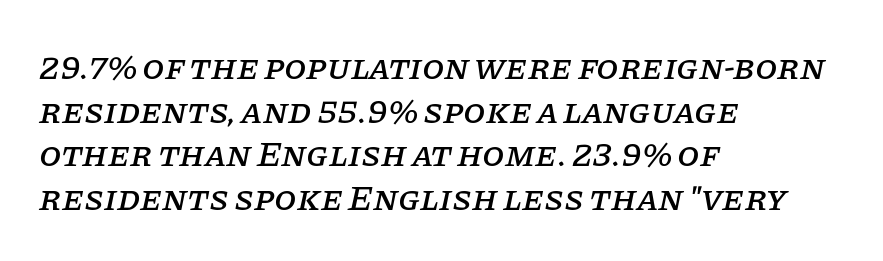
Q: Is the text italic (slanted)? A: Yes, it leans right by about 11 degrees.
Q: Is the typeface a serif or a sans-serif typeface? A: Serif.
Q: Is the text underlined? A: No.
Q: How is the paragraph aligned? A: Left-aligned.
Q: Is the spacing between letters normal or unusually wide? A: Normal.
Q: Width (condensed, normal, or wide)? A: Normal.
Q: Stroke contrast? A: Low.
Q: x-height? A: Large.
Q: Monospaced? A: No.
